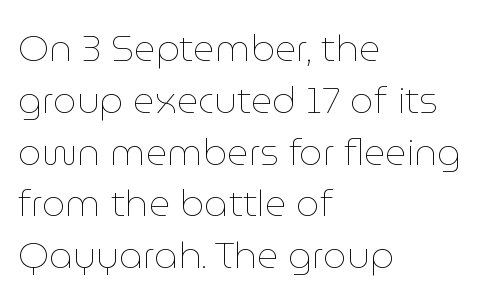
Q: Is the text bold? A: No.
Q: Is the text italic (slanted)? A: No, it is upright.
Q: Is the text underlined? A: No.
Q: How is the paragraph aligned? A: Left-aligned.
Q: Is the spacing between letters normal or unusually wide? A: Normal.
Q: Is the spacing between lines tight, normal or loose? A: Normal.
Q: Width (condensed, normal, or wide)? A: Normal.
Q: Stroke contrast? A: Low.
Q: x-height? A: Medium.
Q: Monospaced? A: No.
